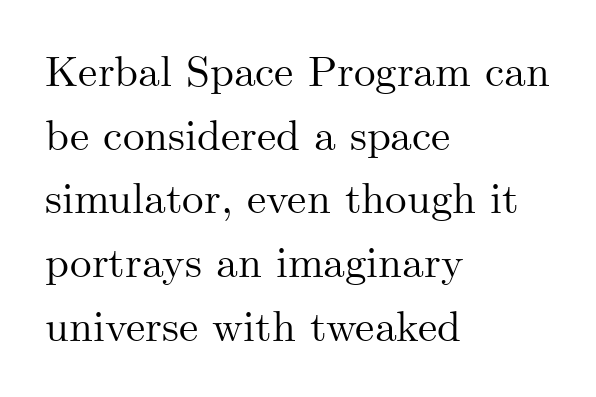
Q: Is the text italic (slanted)? A: No, it is upright.
Q: Is the typeface a serif or a sans-serif typeface? A: Serif.
Q: Is the text underlined? A: No.
Q: How is the paragraph aligned? A: Left-aligned.
Q: Is the spacing between letters normal or unusually wide? A: Normal.
Q: Is the spacing between lines tight, normal or loose? A: Normal.
Q: Width (condensed, normal, or wide)? A: Normal.
Q: Stroke contrast? A: Medium.
Q: x-height? A: Small.
Q: Monospaced? A: No.
